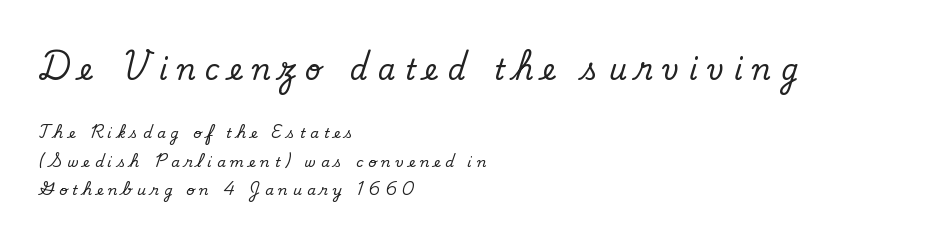
{"serif": "no", "bold": "no", "weight": "regular", "width": "normal", "stroke_contrast": "low", "x_height": "small", "monospaced": "no", "underline": "no", "align": "left", "line_spacing": "loose", "line_spacing_ratio": 2.03, "letter_spacing": "wide", "letter_spacing_em": 0.35, "larger_block": "first", "size_ratio": 2.0, "glyph_px": 28}
